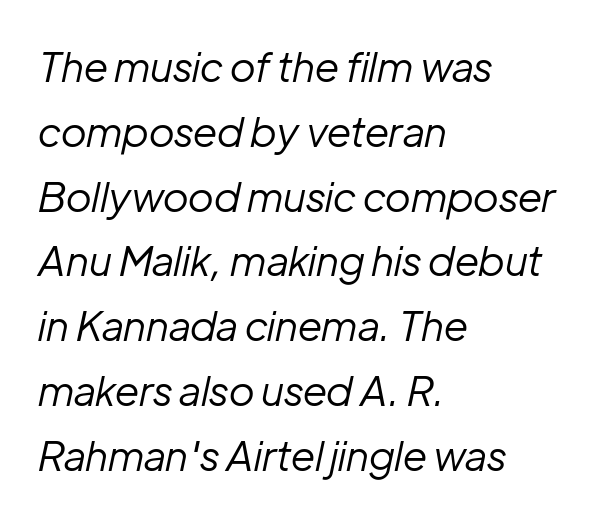
Q: Is the text bold? A: No.
Q: Is the text italic (slanted)? A: Yes, it leans right by about 12 degrees.
Q: Is the text underlined? A: No.
Q: How is the paragraph aligned? A: Left-aligned.
Q: Is the spacing between letters normal or unusually wide? A: Normal.
Q: Is the spacing between lines tight, normal or loose? A: Normal.
Q: Width (condensed, normal, or wide)? A: Normal.
Q: Stroke contrast? A: Low.
Q: x-height? A: Medium.
Q: Monospaced? A: No.
